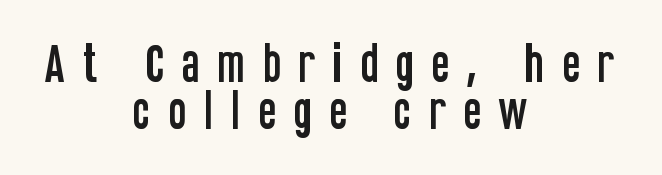
{"serif": "no", "italic": "no", "width": "condensed", "stroke_contrast": "low", "x_height": "large", "monospaced": "no", "underline": "no", "align": "center", "line_spacing": "tight", "line_spacing_ratio": 1.1, "letter_spacing": "wide", "letter_spacing_em": 0.39, "glyph_px": 43}
